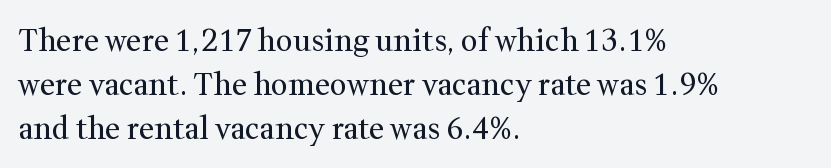
{"serif": "yes", "italic": "no", "bold": "no", "weight": "regular", "width": "normal", "stroke_contrast": "medium", "x_height": "medium", "monospaced": "no", "underline": "no", "align": "left", "line_spacing": "normal", "line_spacing_ratio": 1.46, "letter_spacing": "normal", "letter_spacing_em": 0.0, "glyph_px": 30}
